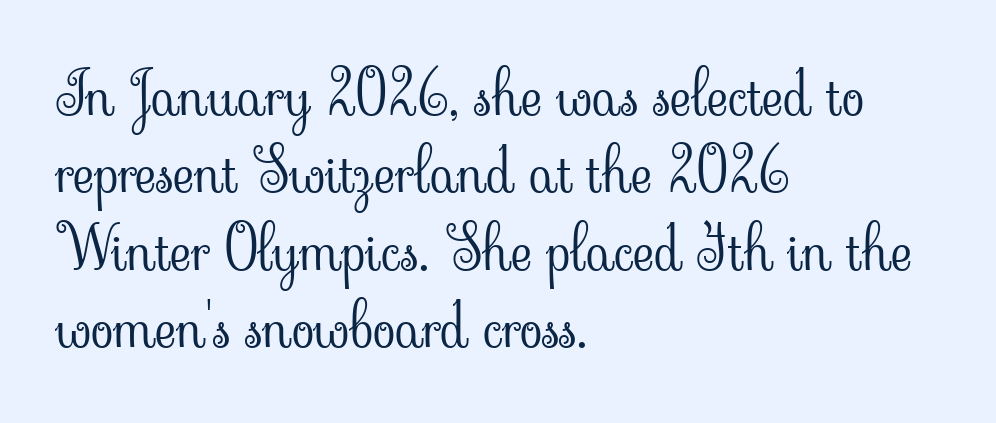
{"serif": "yes", "italic": "no", "bold": "no", "weight": "light", "width": "normal", "stroke_contrast": "low", "x_height": "small", "monospaced": "no", "underline": "no", "align": "left", "line_spacing": "normal", "line_spacing_ratio": 1.31, "letter_spacing": "normal", "letter_spacing_em": 0.0, "glyph_px": 59}
